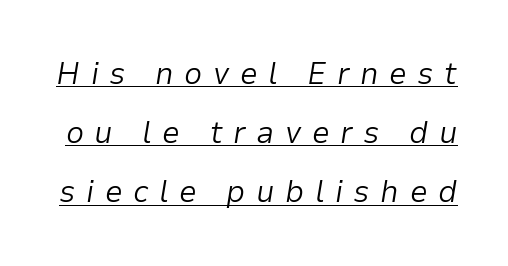
The image shows 32 px light type, italic (leaning right); set line spacing 1.85x, unusually wide letter spacing (+0.33 em), underlined; low stroke contrast and a medium x-height.
